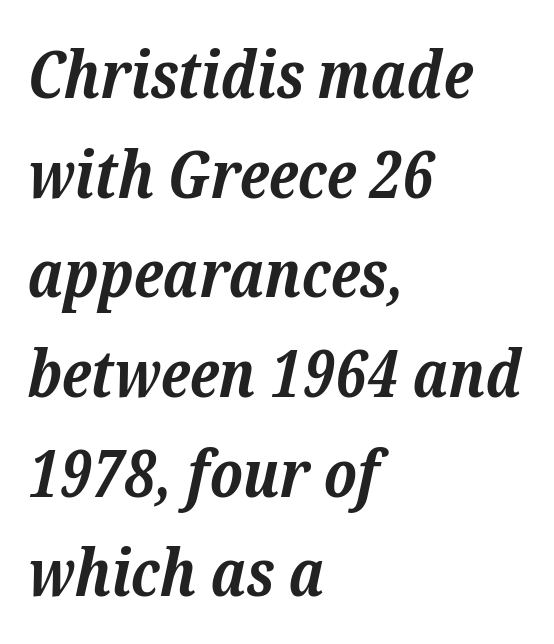
The gap between lines stays unmarked. Regarding serifs, this sample has them. This sample has the flowing, uneven cadence of proportional lettering. In CSS terms this would be text-align: left. The sample has been set heavy, in full bold.
